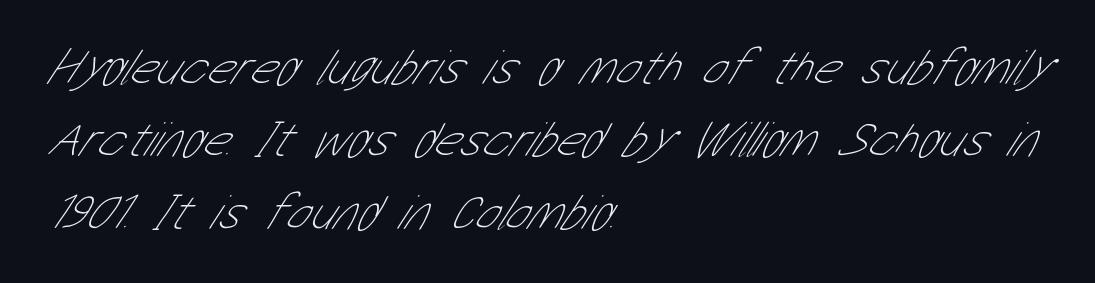
{"serif": "no", "bold": "no", "weight": "thin", "width": "condensed", "stroke_contrast": "low", "x_height": "medium", "monospaced": "no", "underline": "no", "align": "left", "line_spacing": "normal", "line_spacing_ratio": 1.45, "letter_spacing": "normal", "letter_spacing_em": 0.0, "glyph_px": 50}
